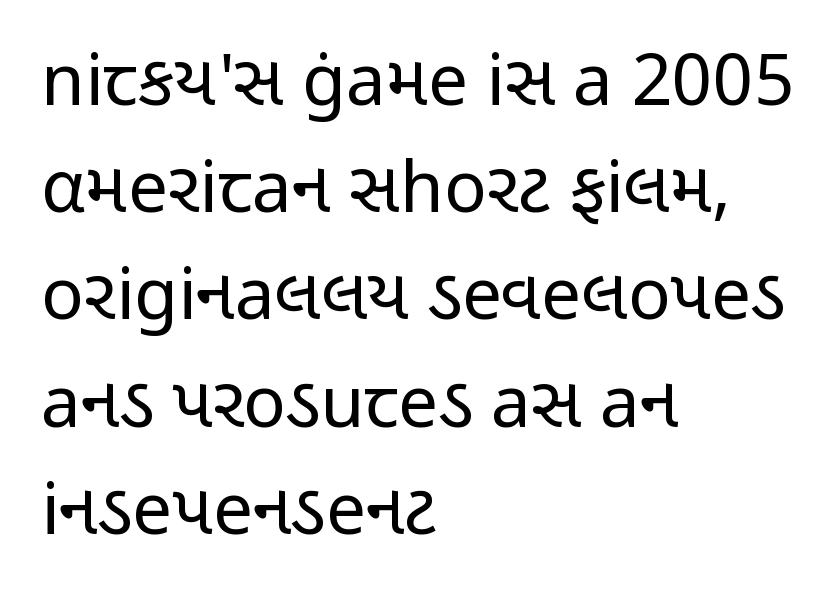
The image shows 71 px regular-weight, condensed sans-serif type, upright; set left-aligned, normal line spacing (1.51x), normal letter spacing, not underlined; low stroke contrast and a medium x-height.
